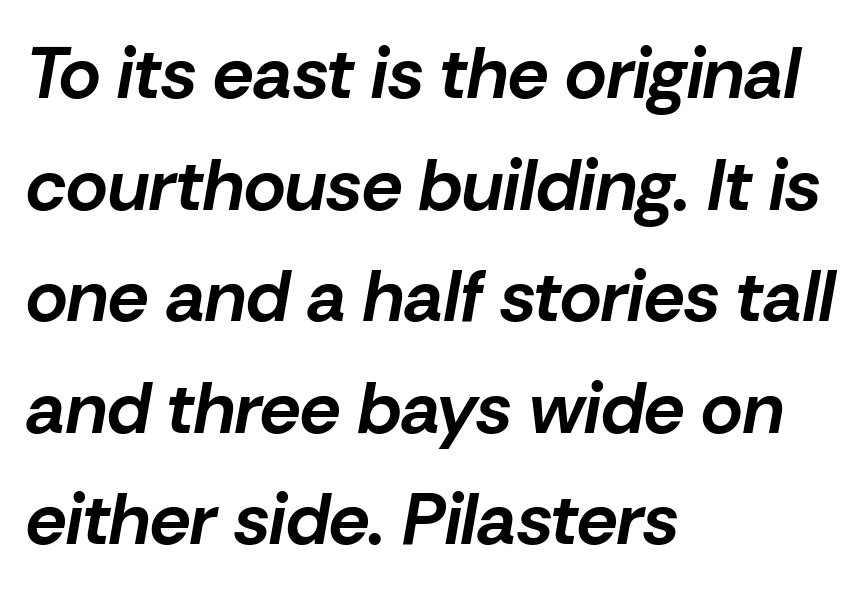
The image shows 72 px bold type, italic (leaning right); set left-aligned, normal line spacing (1.55x), normal letter spacing, not underlined; low stroke contrast and a medium x-height.
